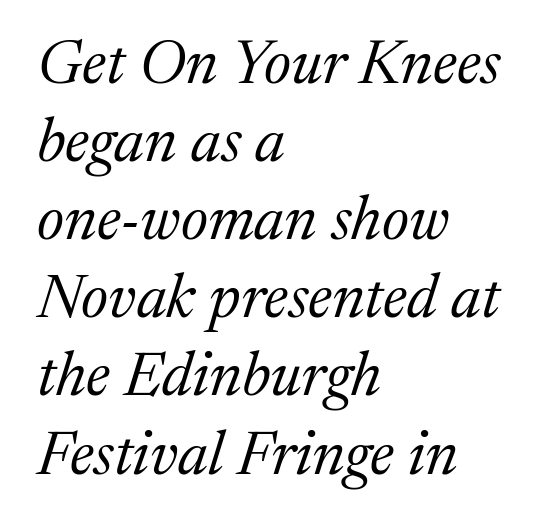
The image shows 62 px regular-weight serif type, italic (leaning right); set left-aligned, normal line spacing (1.26x), normal letter spacing, not underlined; medium stroke contrast and a medium x-height.
